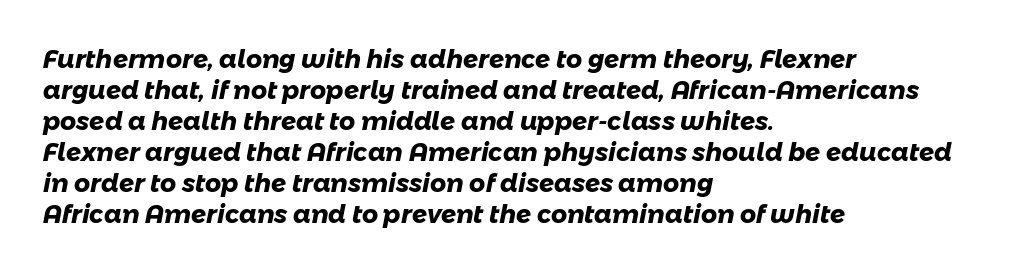
The passage shown is not underscored anywhere. Every row of glyphs begins at an identical x-position on the left. The passage shown is emphatically bold. The line texture is even and compact thanks to regular tracking.
